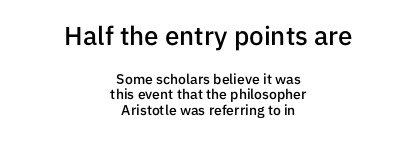
The typography opts for an upright posture over an oblique one. This block would grow much taller if given ordinary leading; it's compressed now. Characters follow at the spacing the type designer built in. Weight check: semibold — heavier than regular, not quite bold. Typesetter's note — upper block bumped up in size, lower block left smaller. Casual observation: everything's sitting right in the middle.
